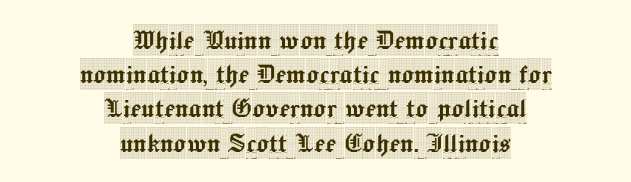
The space between consecutive lines is stingy. This sample is center-justified, so both line endings float freely. Spacing between characters is what you'd get straight out of the box. Small tapered or slab feet sit at the stroke ends, so this counts as serif.
